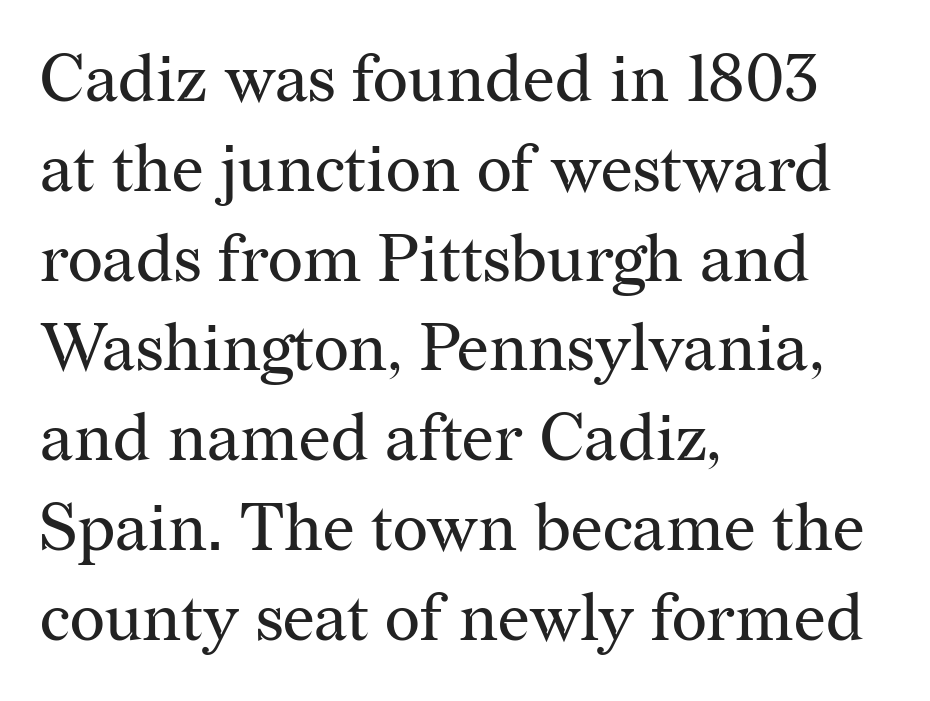
Q: Is the text bold? A: No.
Q: Is the text italic (slanted)? A: No, it is upright.
Q: Is the typeface a serif or a sans-serif typeface? A: Serif.
Q: Is the text underlined? A: No.
Q: How is the paragraph aligned? A: Left-aligned.
Q: Is the spacing between letters normal or unusually wide? A: Normal.
Q: Is the spacing between lines tight, normal or loose? A: Normal.
Q: Width (condensed, normal, or wide)? A: Normal.
Q: Stroke contrast? A: Medium.
Q: x-height? A: Medium.
Q: Monospaced? A: No.
